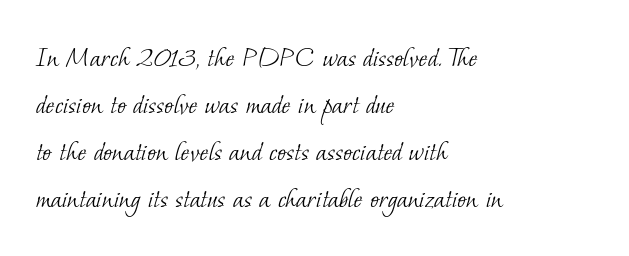
Q: Is the text bold? A: No.
Q: Is the typeface a serif or a sans-serif typeface? A: Serif.
Q: Is the text underlined? A: No.
Q: How is the paragraph aligned? A: Left-aligned.
Q: Is the spacing between letters normal or unusually wide? A: Normal.
Q: Is the spacing between lines tight, normal or loose? A: Normal.
Q: Width (condensed, normal, or wide)? A: Normal.
Q: Stroke contrast? A: Low.
Q: x-height? A: Small.
Q: Monospaced? A: No.
